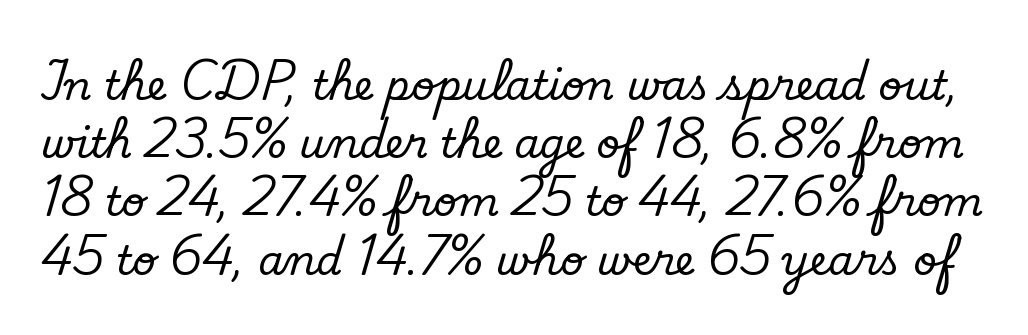
The image shows 41 px serif type; set normal line spacing (1.42x), normal letter spacing, not underlined; low stroke contrast and a small x-height.
